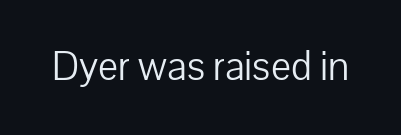
Q: Is the text bold? A: No.
Q: Is the text italic (slanted)? A: No, it is upright.
Q: Is the typeface a serif or a sans-serif typeface? A: Sans-serif.
Q: Is the text underlined? A: No.
Q: Is the spacing between letters normal or unusually wide? A: Normal.
Q: Width (condensed, normal, or wide)? A: Normal.
Q: Stroke contrast? A: Low.
Q: x-height? A: Medium.
Q: Monospaced? A: No.
